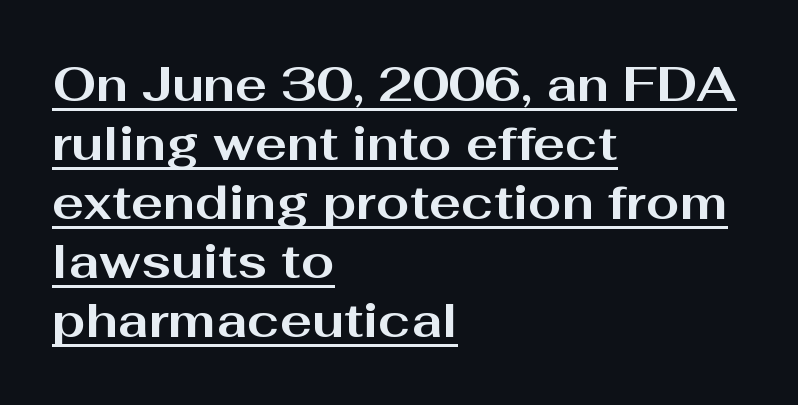
Q: Is the text bold? A: Yes.
Q: Is the text italic (slanted)? A: No, it is upright.
Q: Is the typeface a serif or a sans-serif typeface? A: Sans-serif.
Q: Is the text underlined? A: Yes.
Q: How is the paragraph aligned? A: Left-aligned.
Q: Is the spacing between letters normal or unusually wide? A: Normal.
Q: Width (condensed, normal, or wide)? A: Wide.
Q: Stroke contrast? A: Medium.
Q: x-height? A: Medium.
Q: Monospaced? A: No.
